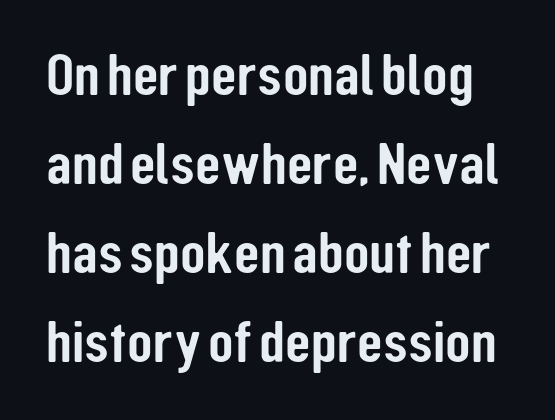
Each word holds together tightly as a unit, with standard inter-letter gaps. Font category for this specimen: sans-serif. Tall strokes in this sample are plumb rather than angled. Each letter keeps its own natural width here, so spacing adapts to shape.
